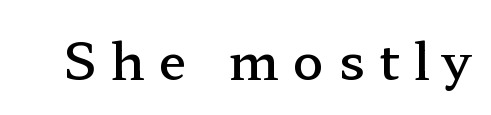
{"serif": "yes", "italic": "no", "bold": "semi", "weight": "semibold", "width": "wide", "stroke_contrast": "low", "x_height": "medium", "monospaced": "no", "underline": "no", "letter_spacing": "wide", "letter_spacing_em": 0.28, "glyph_px": 51}
